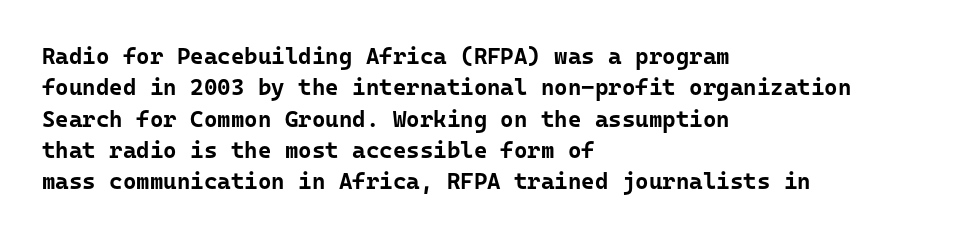
{"italic": "no", "bold": "yes", "underline": "no", "align": "left", "line_spacing": "normal", "line_spacing_ratio": 1.36, "letter_spacing": "normal", "letter_spacing_em": 0.0, "glyph_px": 23}
